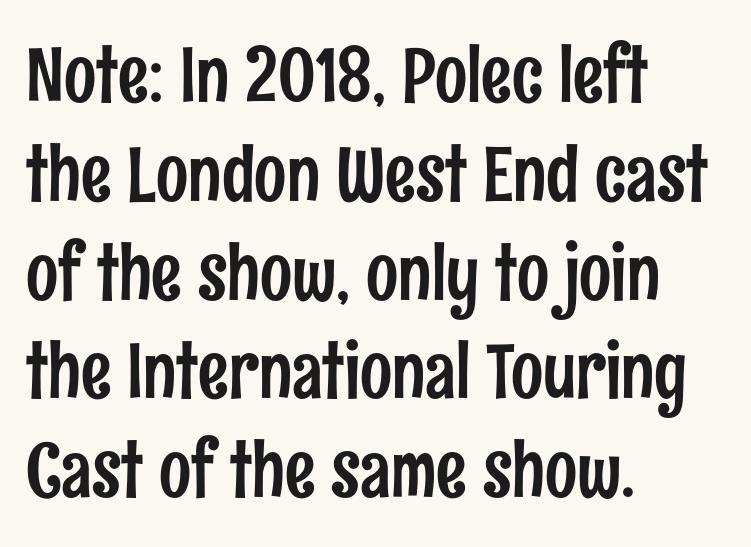
{"serif": "no", "italic": "no", "width": "condensed", "stroke_contrast": "low", "x_height": "medium", "monospaced": "no", "underline": "no", "align": "left", "line_spacing": "normal", "line_spacing_ratio": 1.3, "letter_spacing": "normal", "letter_spacing_em": 0.0, "glyph_px": 76}
